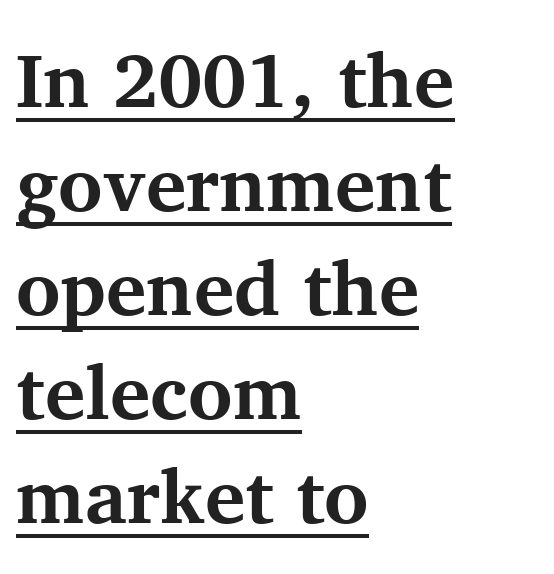
{"serif": "yes", "italic": "no", "bold": "yes", "weight": "bold", "width": "normal", "stroke_contrast": "medium", "x_height": "medium", "monospaced": "no", "underline": "yes", "align": "left", "line_spacing": "normal", "line_spacing_ratio": 1.37, "letter_spacing": "normal", "letter_spacing_em": 0.0, "glyph_px": 76}
